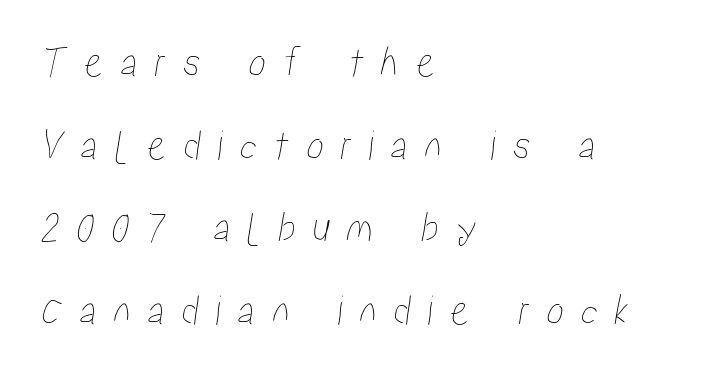
{"width": "condensed", "stroke_contrast": "low", "x_height": "medium", "monospaced": "no", "underline": "no", "align": "left", "line_spacing_ratio": 1.88, "letter_spacing": "wide", "letter_spacing_em": 0.38, "glyph_px": 44}
